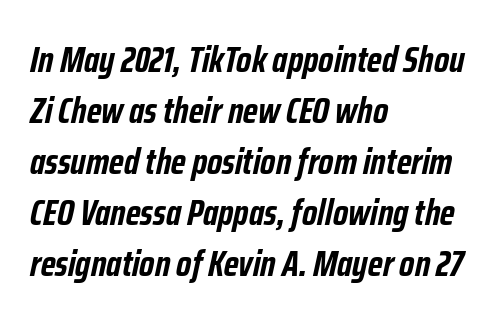
Q: Is the text bold? A: Yes.
Q: Is the text italic (slanted)? A: Yes, it leans right by about 12 degrees.
Q: Is the text underlined? A: No.
Q: How is the paragraph aligned? A: Left-aligned.
Q: Is the spacing between letters normal or unusually wide? A: Normal.
Q: Is the spacing between lines tight, normal or loose? A: Normal.
Q: Width (condensed, normal, or wide)? A: Condensed.
Q: Stroke contrast? A: Low.
Q: x-height? A: Medium.
Q: Monospaced? A: No.
